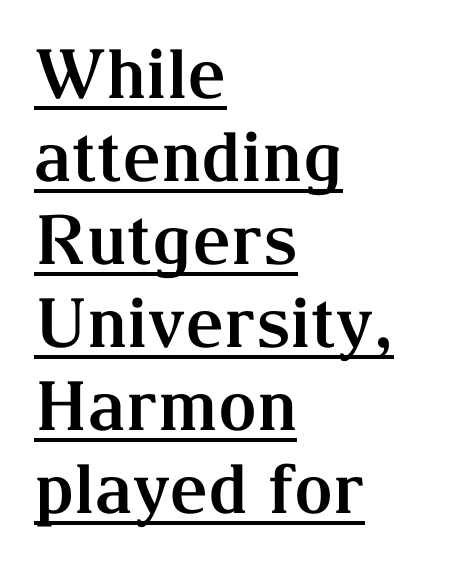
Q: Is the text bold? A: Yes.
Q: Is the text italic (slanted)? A: No, it is upright.
Q: Is the typeface a serif or a sans-serif typeface? A: Serif.
Q: Is the text underlined? A: Yes.
Q: How is the paragraph aligned? A: Left-aligned.
Q: Is the spacing between letters normal or unusually wide? A: Normal.
Q: Width (condensed, normal, or wide)? A: Normal.
Q: Stroke contrast? A: Medium.
Q: x-height? A: Medium.
Q: Monospaced? A: No.
